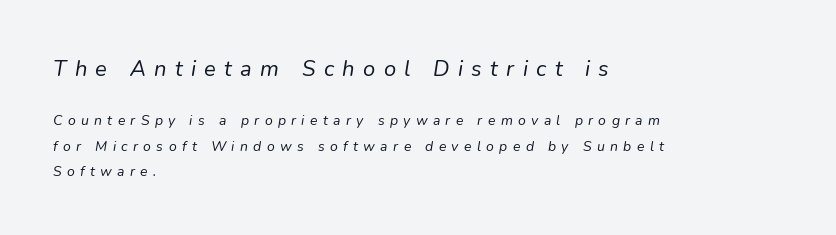
The image shows 22 px text type, italic (leaning right); set left-aligned, line spacing 1.81x, unusually wide letter spacing (+0.38 em), not underlined; the first (top) block is 1.57x larger.
